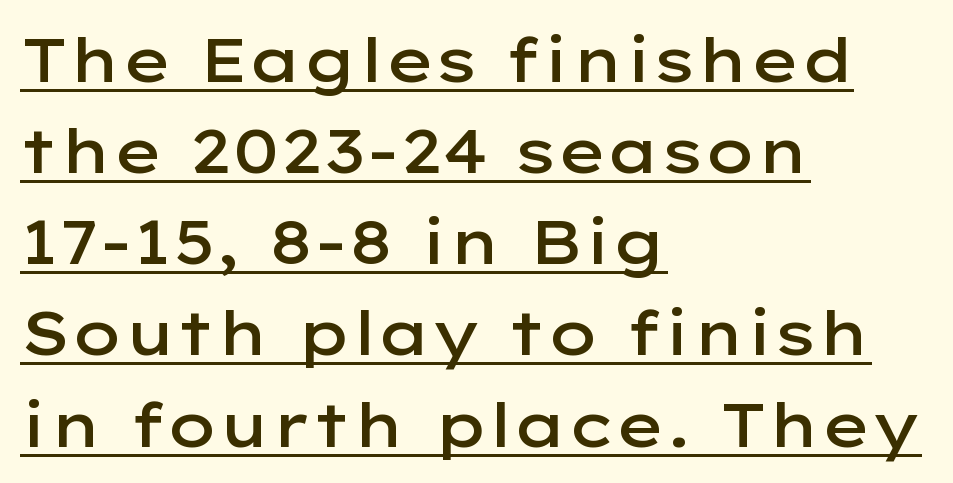
Q: Is the text bold? A: Semi-bold.
Q: Is the text italic (slanted)? A: No, it is upright.
Q: Is the typeface a serif or a sans-serif typeface? A: Sans-serif.
Q: Is the text underlined? A: Yes.
Q: How is the paragraph aligned? A: Left-aligned.
Q: Is the spacing between letters normal or unusually wide? A: Normal.
Q: Is the spacing between lines tight, normal or loose? A: Normal.
Q: Width (condensed, normal, or wide)? A: Wide.
Q: Stroke contrast? A: Low.
Q: x-height? A: Medium.
Q: Monospaced? A: No.
